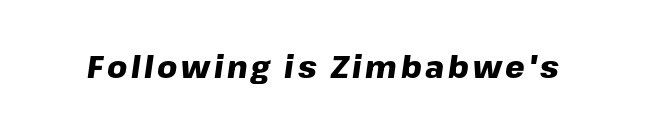
Q: Is the text bold? A: Yes.
Q: Is the text italic (slanted)? A: Yes, it leans right by about 8 degrees.
Q: Is the text underlined? A: No.
Q: Width (condensed, normal, or wide)? A: Normal.
Q: Stroke contrast? A: Low.
Q: x-height? A: Medium.
Q: Monospaced? A: No.
